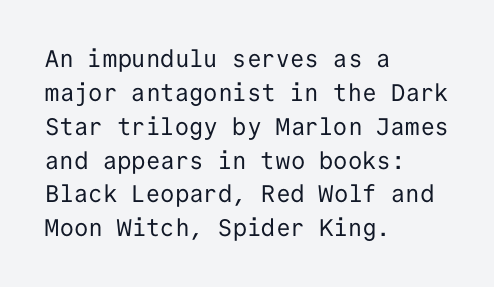
Q: Is the text bold? A: No.
Q: Is the text italic (slanted)? A: No, it is upright.
Q: Is the text underlined? A: No.
Q: How is the paragraph aligned? A: Left-aligned.
Q: Is the spacing between letters normal or unusually wide? A: Normal.
Q: Is the spacing between lines tight, normal or loose? A: Normal.
